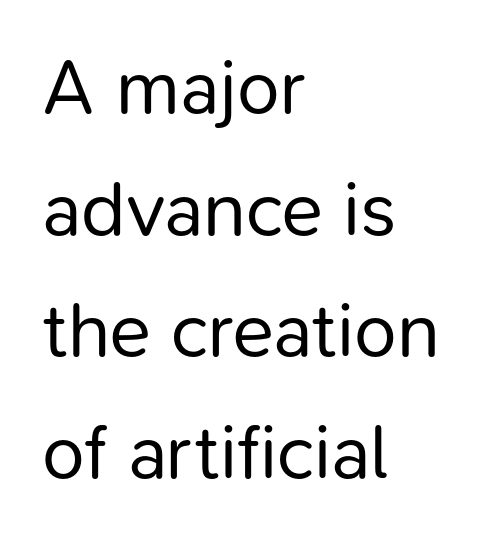
{"serif": "no", "italic": "no", "bold": "no", "weight": "regular", "width": "normal", "stroke_contrast": "low", "x_height": "medium", "monospaced": "no", "underline": "no", "align": "left", "line_spacing": "normal", "line_spacing_ratio": 1.58, "letter_spacing": "normal", "letter_spacing_em": 0.0, "glyph_px": 77}
